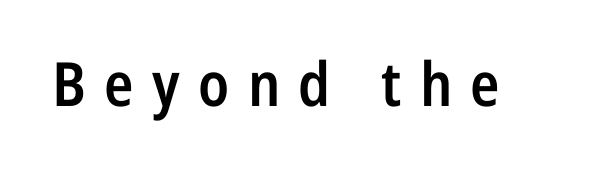
{"serif": "no", "italic": "no", "bold": "semi", "weight": "semibold", "width": "condensed", "stroke_contrast": "low", "x_height": "medium", "monospaced": "no", "underline": "no", "letter_spacing": "wide", "letter_spacing_em": 0.3, "glyph_px": 61}
